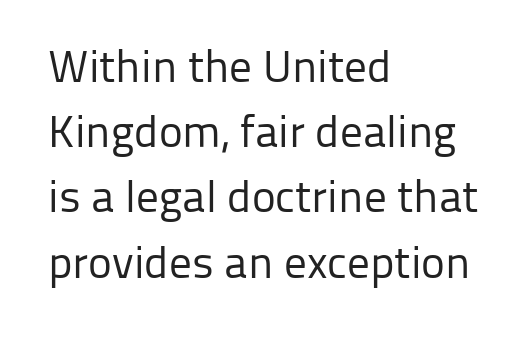
You could not count columns in this text — the font is proportionally spaced. Each letter's strokes conclude bluntly, with no projecting serifs. Posture: vertical. Left-aligned paragraph, ragged on the right. Descenders hang freely into open space. Spacing between characters is what you'd get straight out of the box.
